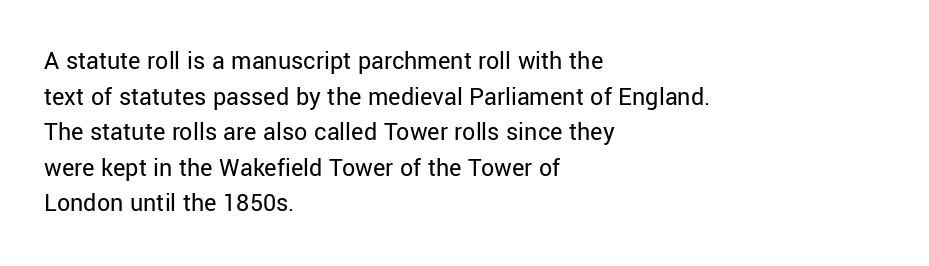
{"italic": "no", "bold": "no", "underline": "no", "align": "left", "line_spacing": "normal", "line_spacing_ratio": 1.37, "letter_spacing": "normal", "letter_spacing_em": 0.0, "glyph_px": 26}
